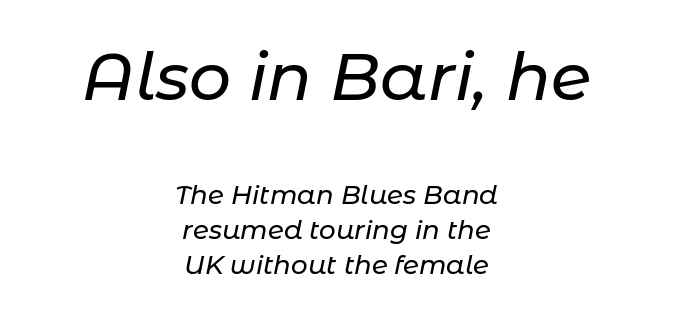
The image shows 66 px text type, italic (leaning right); set centered, normal line spacing (1.35x), normal letter spacing, not underlined; the first (top) block is 2.54x larger; low stroke contrast and a medium x-height.
